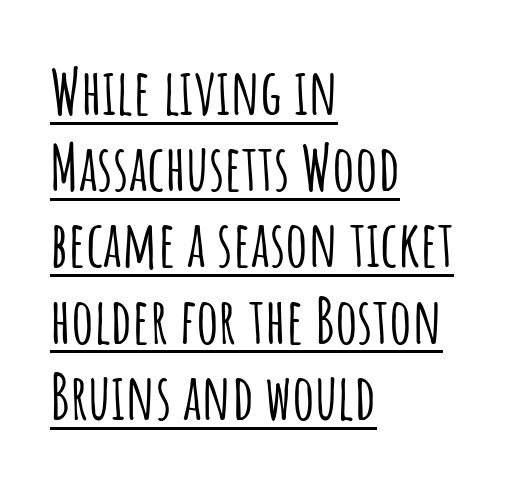
Q: Is the text italic (slanted)? A: No, it is upright.
Q: Is the typeface a serif or a sans-serif typeface? A: Sans-serif.
Q: Is the text underlined? A: Yes.
Q: How is the paragraph aligned? A: Left-aligned.
Q: Is the spacing between letters normal or unusually wide? A: Normal.
Q: Width (condensed, normal, or wide)? A: Condensed.
Q: Stroke contrast? A: Low.
Q: x-height? A: Large.
Q: Monospaced? A: No.
